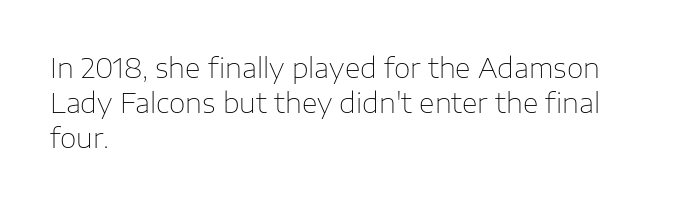
Q: Is the text bold? A: No.
Q: Is the text italic (slanted)? A: No, it is upright.
Q: Is the text underlined? A: No.
Q: How is the paragraph aligned? A: Left-aligned.
Q: Is the spacing between letters normal or unusually wide? A: Normal.
Q: Is the spacing between lines tight, normal or loose? A: Normal.
